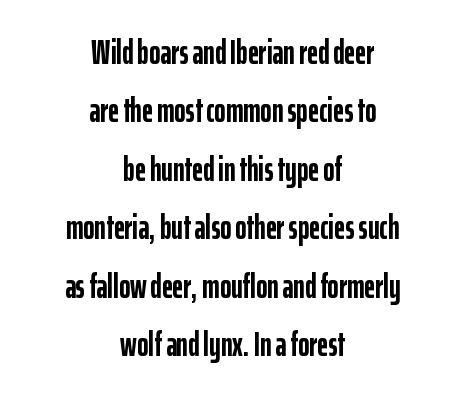
The image shows 34 px semibold, condensed sans-serif type, upright; set centered, line spacing 1.72x, normal letter spacing, not underlined; low stroke contrast and a medium x-height.
